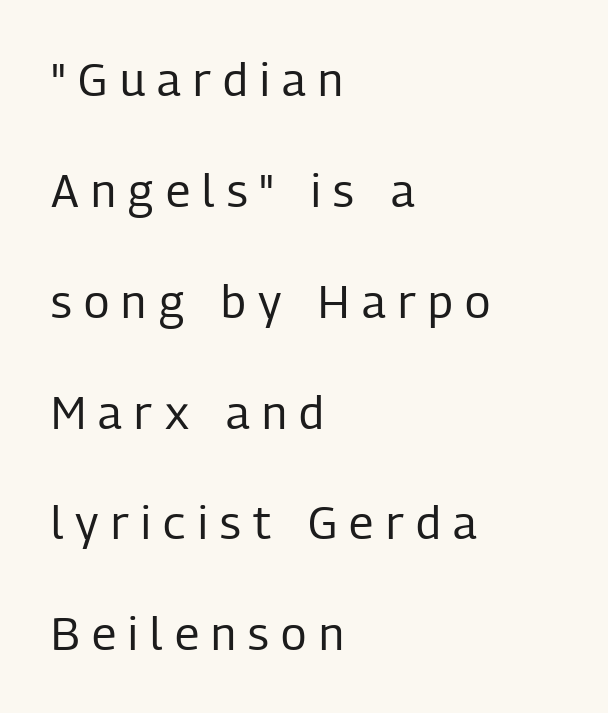
On a weight scale, this lands at 450 or below. Unlike a traditional serif, this face leaves its strokes unadorned. In terms of leading, this rendering errs on the spacious side. In CSS terms this would be text-align: left. Underline: absent.
